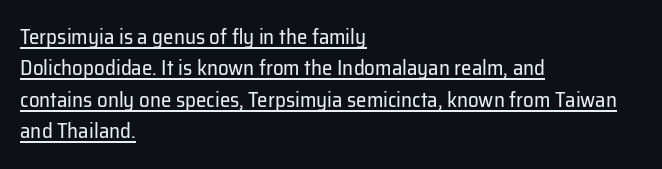
{"italic": "no", "bold": "no", "underline": "yes", "align": "left", "line_spacing": "normal", "line_spacing_ratio": 1.5, "letter_spacing": "normal", "letter_spacing_em": 0.0, "glyph_px": 21}
